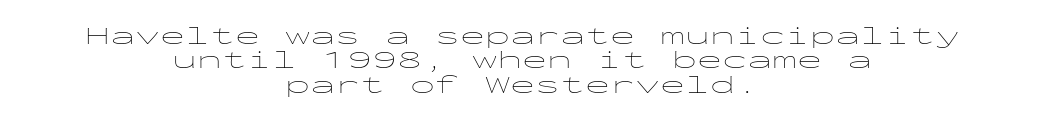
The weight tops out at a normal text grade. Underline: absent. Typeset on center — no edge is straight. This rendering leaves character spacing at its baseline value. The block of text is dense from top to bottom, with scant space between rows. A roman cut, with each character standing at attention.
